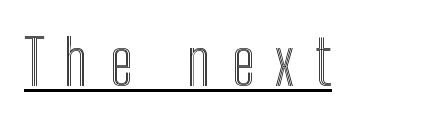
Q: Is the text italic (slanted)? A: No, it is upright.
Q: Is the text underlined? A: Yes.
Q: Is the spacing between letters normal or unusually wide? A: Unusually wide.
Q: Width (condensed, normal, or wide)? A: Condensed.
Q: x-height? A: Medium.
Q: Monospaced? A: No.
